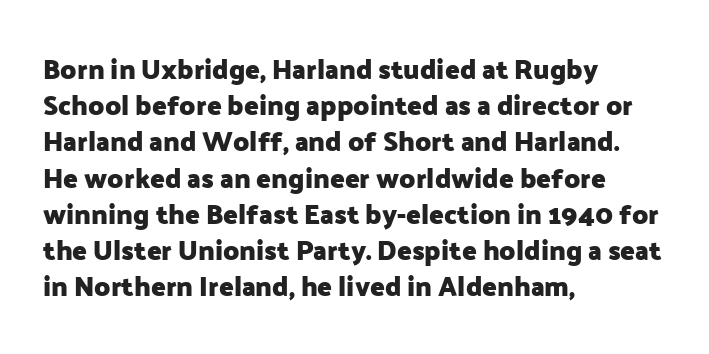
{"italic": "no", "bold": "yes", "underline": "no", "align": "left", "line_spacing": "normal", "line_spacing_ratio": 1.34, "letter_spacing": "normal", "letter_spacing_em": 0.0, "glyph_px": 27}
